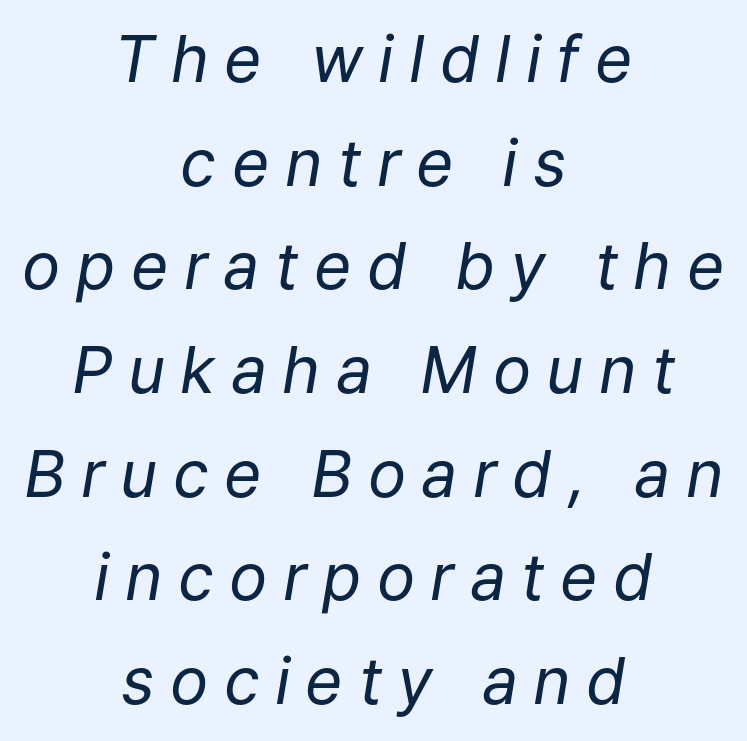
Looking at the ascenders, they clearly lean. Is this a heavy cut? Hardly; it is regular or lighter. The lines sit at an ordinary, default distance from one another. No word sits above an underline. The letters advance in unequal steps, a hallmark of proportional type.
